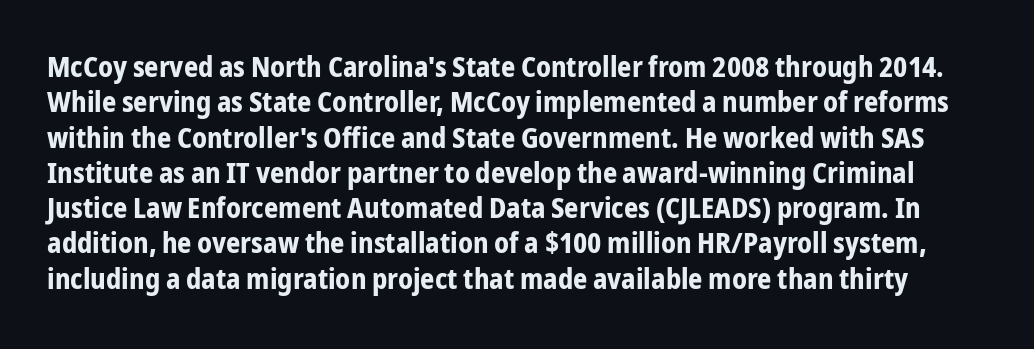
{"serif": "no", "italic": "no", "bold": "yes", "weight": "bold", "width": "condensed", "stroke_contrast": "low", "x_height": "medium", "monospaced": "no", "underline": "no", "line_spacing": "normal", "line_spacing_ratio": 1.26, "letter_spacing": "normal", "letter_spacing_em": 0.0, "glyph_px": 28}
